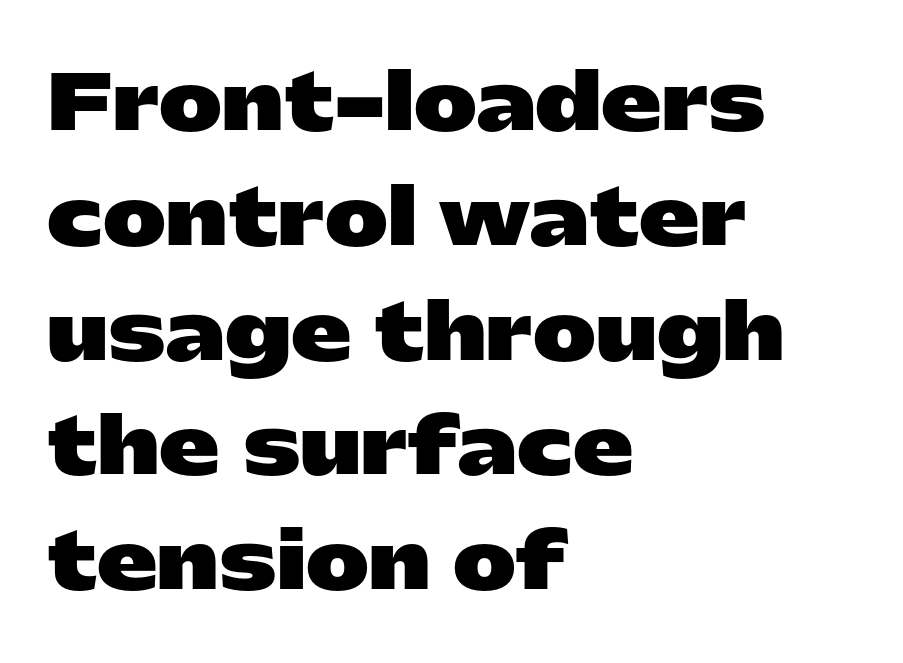
{"serif": "no", "italic": "no", "bold": "yes", "weight": "heavy", "width": "wide", "stroke_contrast": "low", "x_height": "medium", "monospaced": "no", "underline": "no", "align": "left", "line_spacing": "normal", "line_spacing_ratio": 1.51, "letter_spacing": "normal", "letter_spacing_em": 0.0, "glyph_px": 76}
